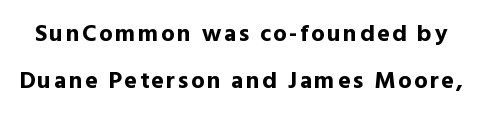
The image shows 24 px bold type, upright; set loose line spacing (1.97x), not underlined.
